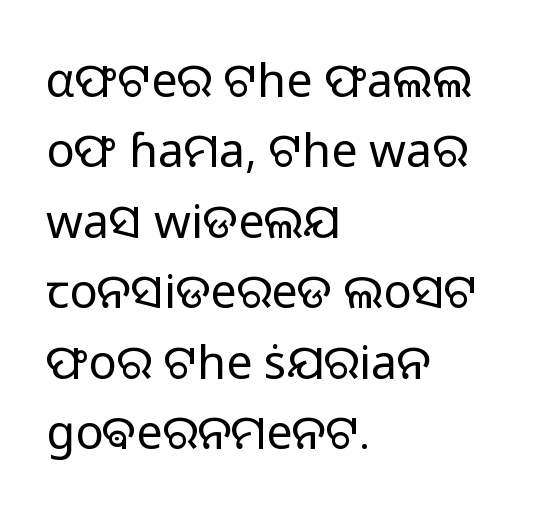
Q: Is the text bold? A: No.
Q: Is the text italic (slanted)? A: No, it is upright.
Q: Is the typeface a serif or a sans-serif typeface? A: Sans-serif.
Q: Is the text underlined? A: No.
Q: How is the paragraph aligned? A: Left-aligned.
Q: Is the spacing between letters normal or unusually wide? A: Normal.
Q: Is the spacing between lines tight, normal or loose? A: Normal.
Q: Width (condensed, normal, or wide)? A: Normal.
Q: Stroke contrast? A: Low.
Q: x-height? A: Medium.
Q: Monospaced? A: No.
